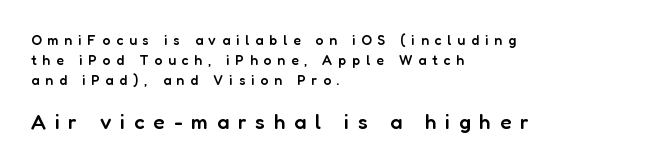
The image shows 21 px text type, upright; set left-aligned, normal line spacing (1.44x), unusually wide letter spacing (+0.42 em), not underlined; the second (bottom) block is 1.5x larger.
